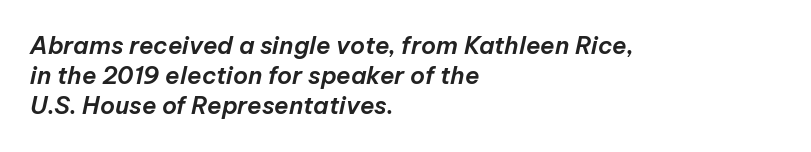
The image shows 24 px text type, italic (leaning right); set left-aligned, normal line spacing (1.26x), normal letter spacing, not underlined.
